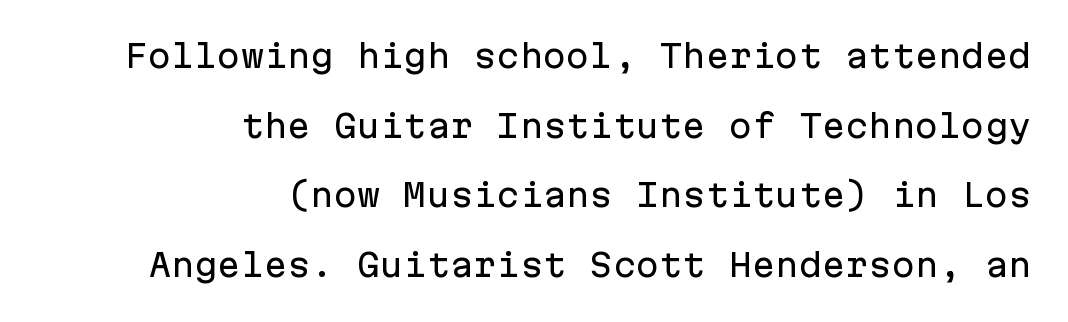
The image shows 31 px sans-serif type, upright, monospaced; set right-aligned, loose line spacing (2.25x), normal letter spacing, not underlined; low stroke contrast and a medium x-height.
